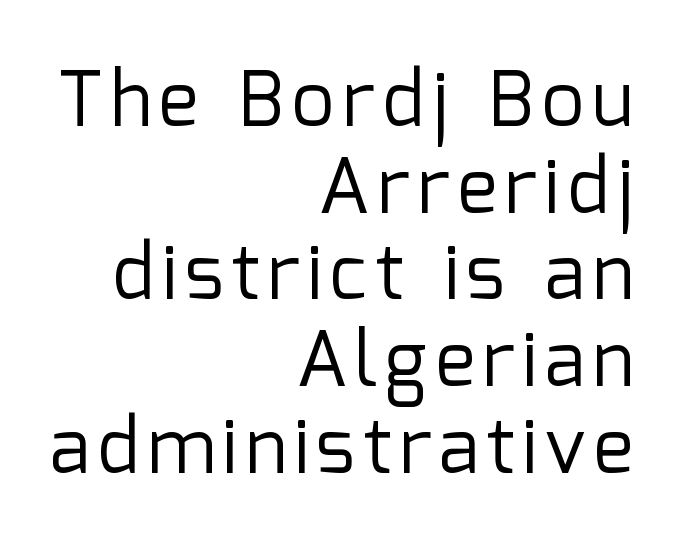
The image shows 76 px regular-weight sans-serif type, upright; set right-aligned, tight line spacing (1.14x), not underlined; low stroke contrast and a medium x-height.
